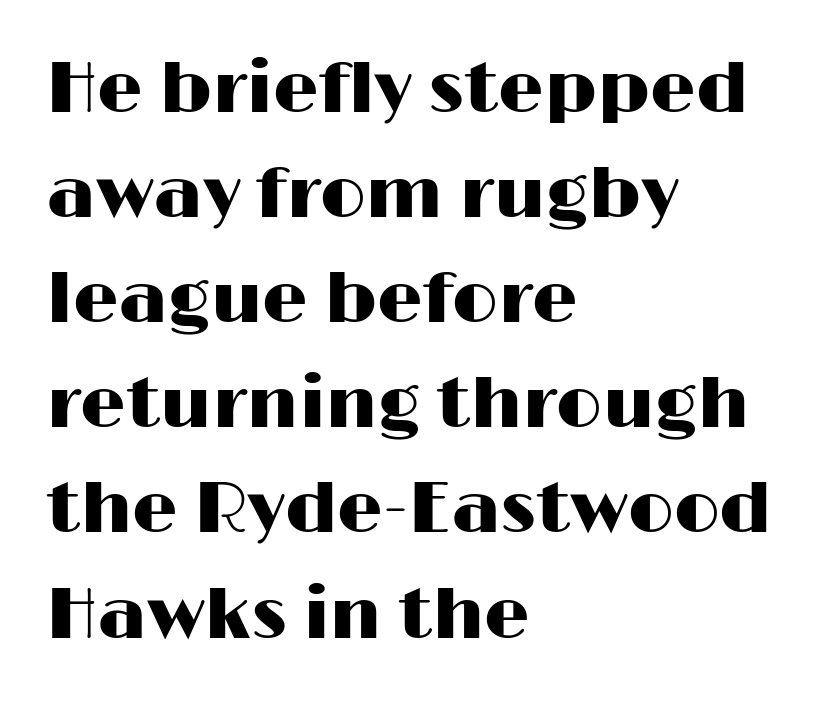
Q: Is the text italic (slanted)? A: No, it is upright.
Q: Is the typeface a serif or a sans-serif typeface? A: Sans-serif.
Q: Is the text underlined? A: No.
Q: How is the paragraph aligned? A: Left-aligned.
Q: Is the spacing between letters normal or unusually wide? A: Normal.
Q: Is the spacing between lines tight, normal or loose? A: Normal.
Q: Width (condensed, normal, or wide)? A: Wide.
Q: Stroke contrast? A: High.
Q: x-height? A: Medium.
Q: Monospaced? A: No.
